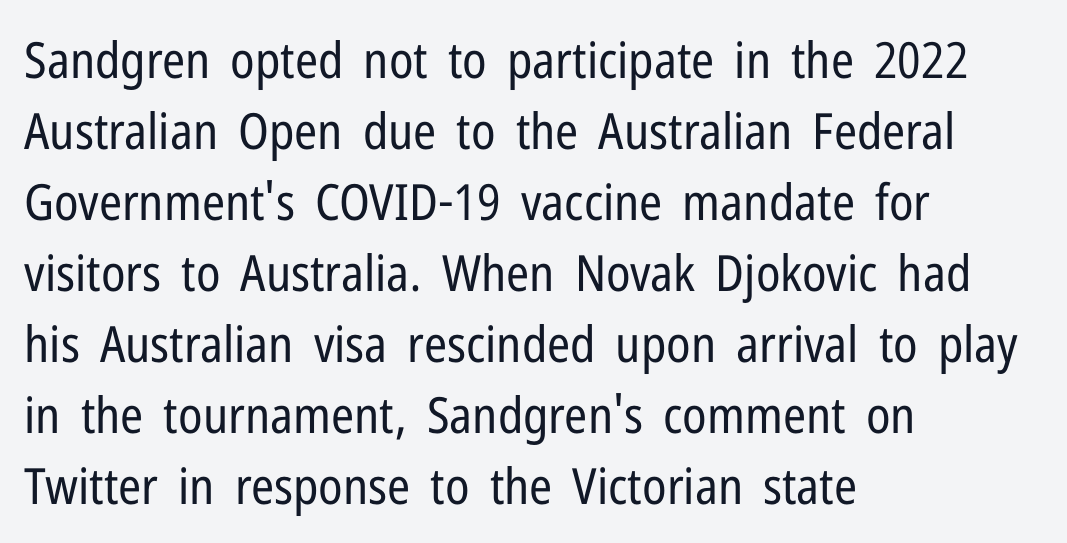
A normal amount of white space separates one row of letters from the next. The font family rendered here belongs to the sans-serif group. When letters stand straight like this, we call the style roman or upright. On a weight scale, this lands at 450 or below.
